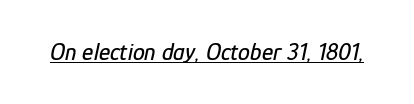
{"italic": "yes", "lean": "right", "slant_degrees": 12, "underline": "yes", "letter_spacing": "normal", "letter_spacing_em": 0.0, "glyph_px": 24}
